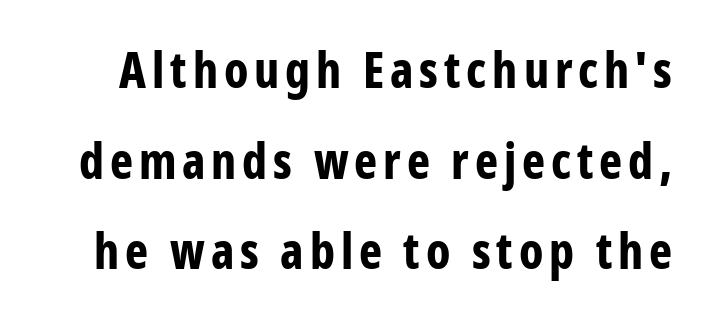
The image shows 49 px bold, condensed sans-serif type, upright; set line spacing 1.85x, not underlined; low stroke contrast and a medium x-height.
